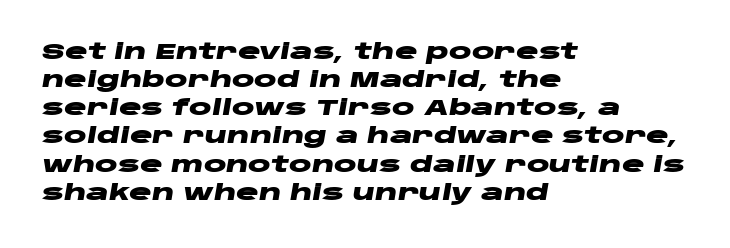
{"italic": "yes", "lean": "right", "slant_degrees": 10, "bold": "yes", "underline": "no", "align": "left", "line_spacing": "normal", "line_spacing_ratio": 1.34, "letter_spacing": "normal", "letter_spacing_em": 0.0, "glyph_px": 21}
